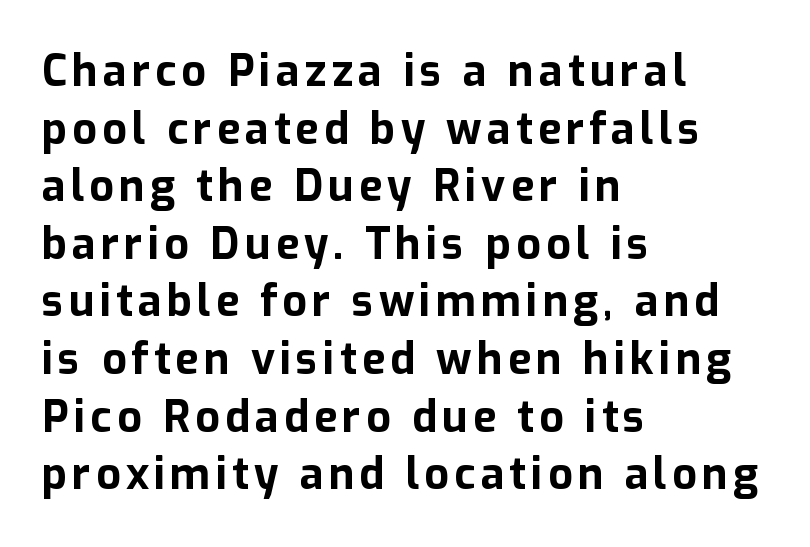
Q: Is the text bold? A: Yes.
Q: Is the text italic (slanted)? A: No, it is upright.
Q: Is the typeface a serif or a sans-serif typeface? A: Sans-serif.
Q: Is the text underlined? A: No.
Q: How is the paragraph aligned? A: Left-aligned.
Q: Is the spacing between lines tight, normal or loose? A: Normal.
Q: Width (condensed, normal, or wide)? A: Normal.
Q: Stroke contrast? A: Low.
Q: x-height? A: Medium.
Q: Monospaced? A: No.
